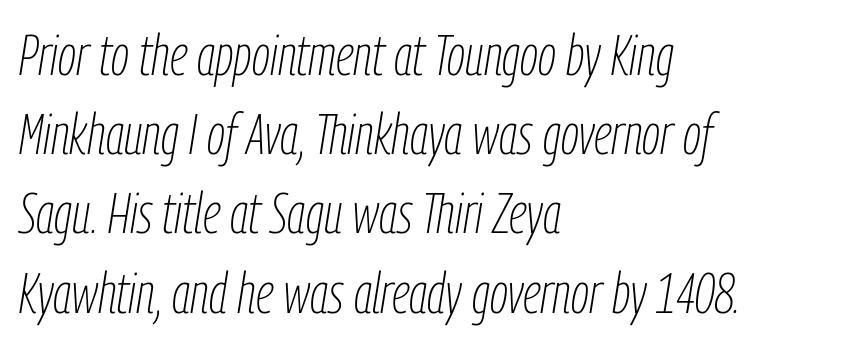
The strip under each line holds only bare page. Rendered with sloped, italic letterforms. Do the characters align in a grid? No, the font is proportional. A light-to-regular cut is what we see here.
